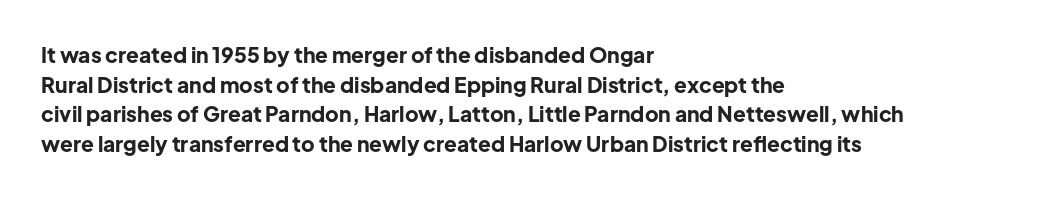
The image shows 21 px bold type, upright; set left-aligned, normal line spacing (1.41x), normal letter spacing, not underlined.
